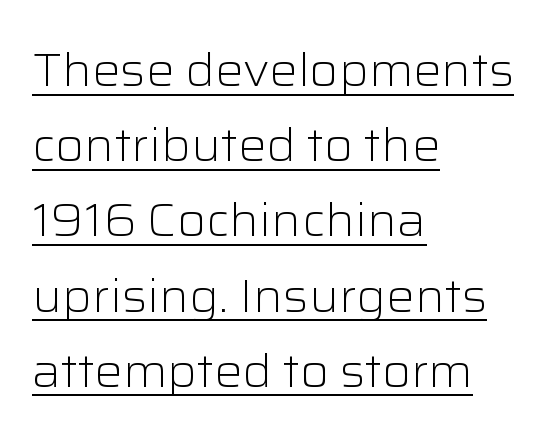
The image shows 47 px light sans-serif type, upright; set left-aligned, normal line spacing (1.6x), normal letter spacing, underlined; low stroke contrast and a medium x-height.
